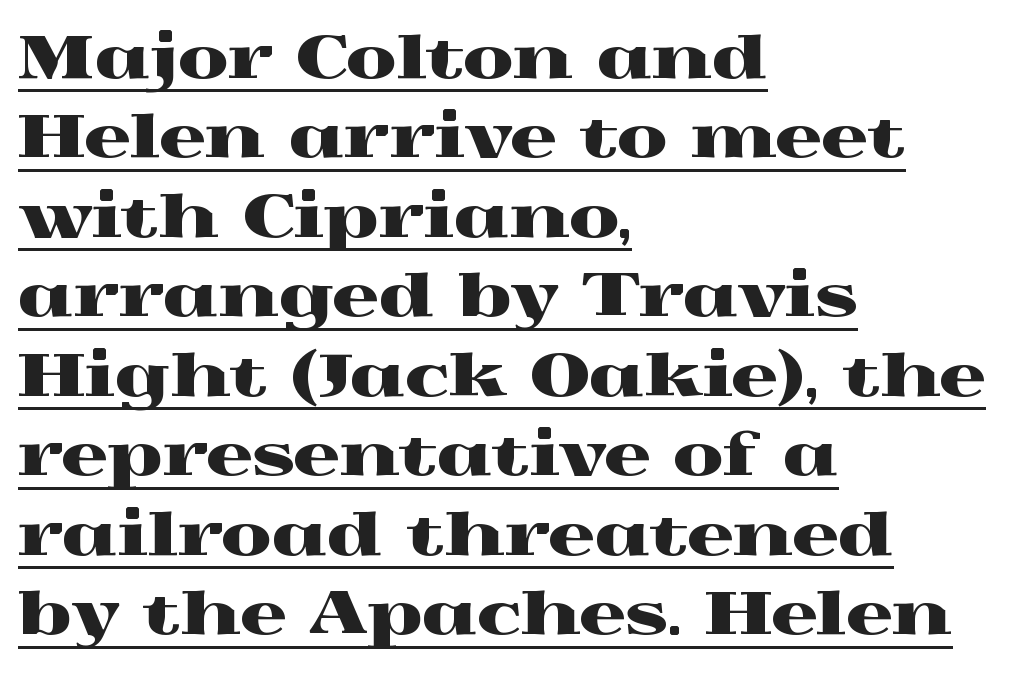
The face used here is seriffed, in the tradition of book romans. The line texture is even and compact thanks to regular tracking. If you measured baseline to baseline, you'd find a middling distance. Think of a printed novel: that variable character pitch is what you see here. Posture: straight, roman, zero tilt. Line beginnings align vertically; line endings do not.
